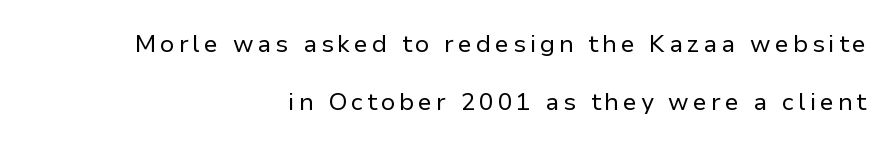
{"italic": "no", "bold": "no", "underline": "no", "align": "right", "line_spacing": "loose", "line_spacing_ratio": 2.4, "glyph_px": 24}
